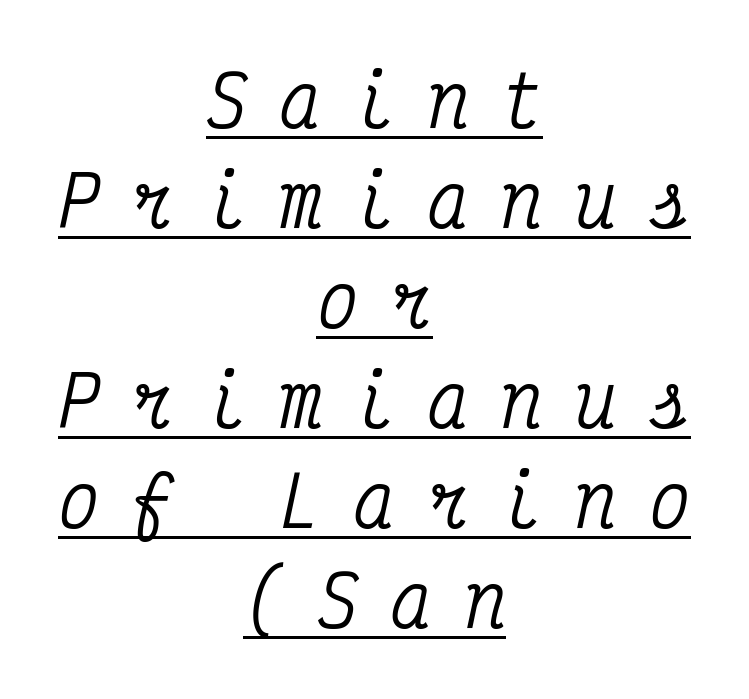
The image shows 69 px condensed serif type, italic (leaning right), monospaced; set centered, normal line spacing (1.45x), unusually wide letter spacing (+0.47 em), underlined; medium stroke contrast and a medium x-height.
